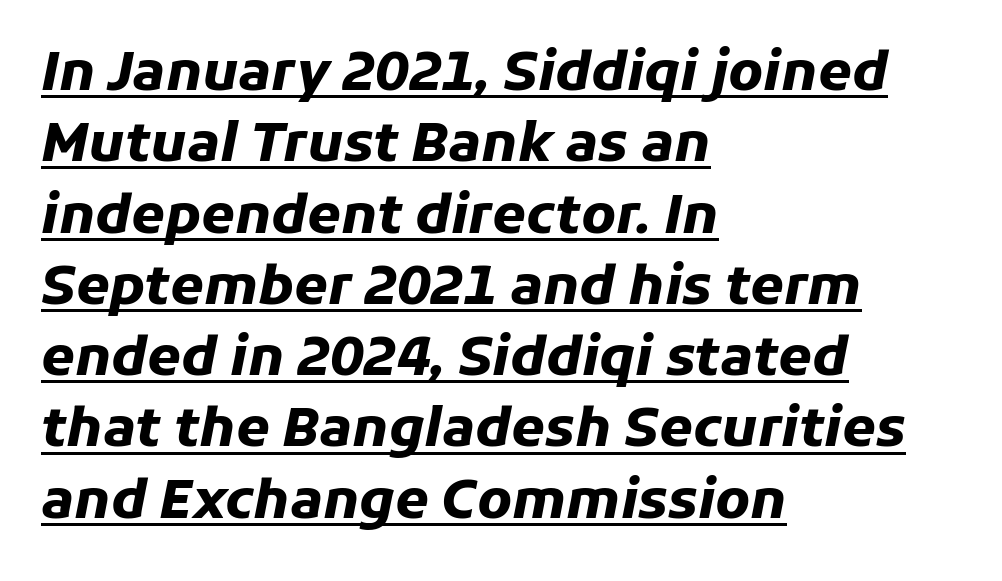
The image shows 54 px heavy type, italic (leaning right); set left-aligned, normal line spacing (1.32x), normal letter spacing, underlined; low stroke contrast and a medium x-height.
